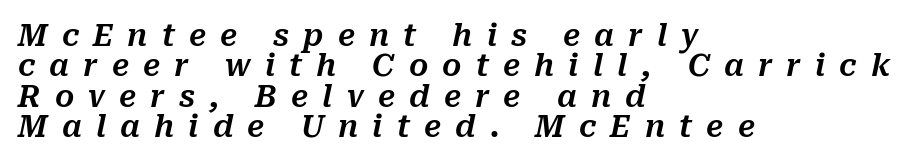
Whoever set this chose condensed vertical rhythm over breathing room. Lines of text with bare space underneath. Someone cranked the tracking dial way up on this one. Do the characters align in a grid? No, the font is proportional. Would a proofreader flag this as italicized? Yes.
